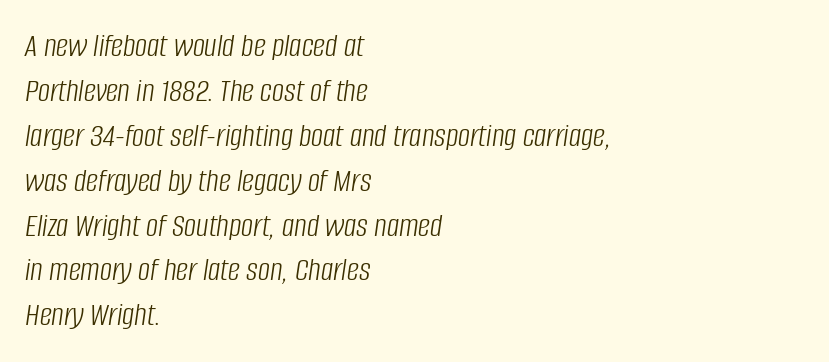
Q: Is the text bold? A: No.
Q: Is the text italic (slanted)? A: Yes, it leans right by about 8 degrees.
Q: Is the text underlined? A: No.
Q: How is the paragraph aligned? A: Left-aligned.
Q: Is the spacing between letters normal or unusually wide? A: Normal.
Q: Is the spacing between lines tight, normal or loose? A: Normal.
Q: Width (condensed, normal, or wide)? A: Condensed.
Q: Stroke contrast? A: Low.
Q: x-height? A: Large.
Q: Monospaced? A: No.
